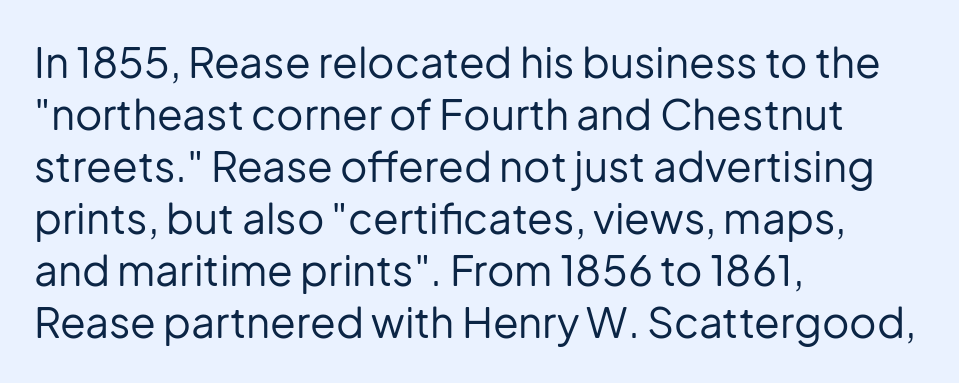
Q: Is the text bold? A: No.
Q: Is the text italic (slanted)? A: No, it is upright.
Q: Is the typeface a serif or a sans-serif typeface? A: Sans-serif.
Q: Is the text underlined? A: No.
Q: How is the paragraph aligned? A: Left-aligned.
Q: Is the spacing between letters normal or unusually wide? A: Normal.
Q: Width (condensed, normal, or wide)? A: Normal.
Q: Stroke contrast? A: Low.
Q: x-height? A: Medium.
Q: Monospaced? A: No.
